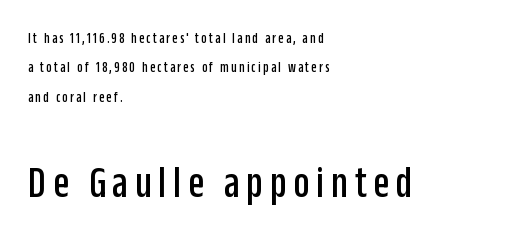
Q: Is the text italic (slanted)? A: No, it is upright.
Q: Is the typeface a serif or a sans-serif typeface? A: Sans-serif.
Q: Is the text underlined? A: No.
Q: How is the paragraph aligned? A: Left-aligned.
Q: Is the spacing between lines tight, normal or loose? A: Loose.
Q: Which block of text is set in a larger size, the first (top) or the second (bottom)? A: The second (bottom) one.
Q: Width (condensed, normal, or wide)? A: Condensed.
Q: Stroke contrast? A: Low.
Q: x-height? A: Large.
Q: Monospaced? A: No.
